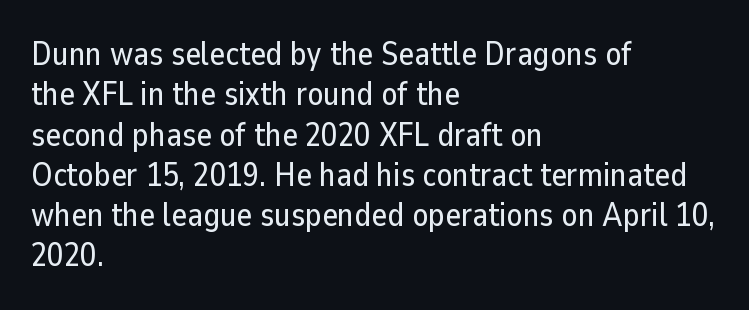
{"serif": "no", "italic": "no", "width": "normal", "stroke_contrast": "low", "x_height": "medium", "monospaced": "no", "underline": "no", "align": "left", "line_spacing_ratio": 1.22, "letter_spacing": "normal", "letter_spacing_em": 0.0, "glyph_px": 33}
